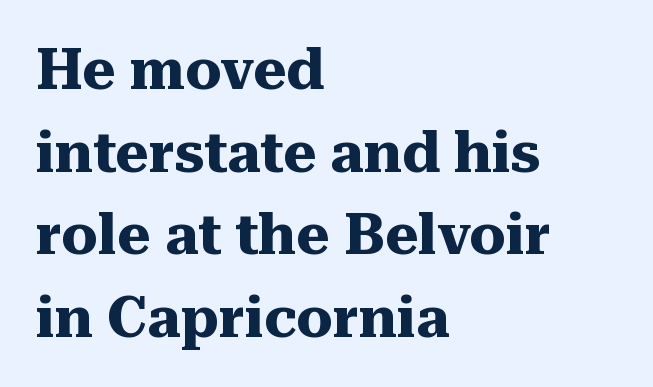
{"serif": "yes", "italic": "no", "bold": "yes", "weight": "heavy", "width": "normal", "stroke_contrast": "medium", "x_height": "medium", "monospaced": "no", "underline": "no", "align": "left", "line_spacing": "normal", "line_spacing_ratio": 1.45, "letter_spacing": "normal", "letter_spacing_em": 0.0, "glyph_px": 57}
